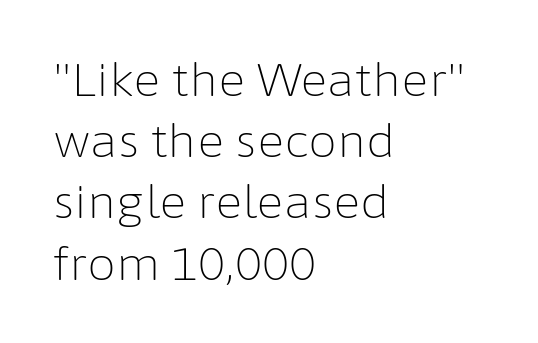
The type family on display is of the sans-serif kind. The weight tops out at a normal text grade. The strip under each line holds only bare page. Each new line begins a customary step beneath the previous one. These lines stack with their left ends in a neat column.
